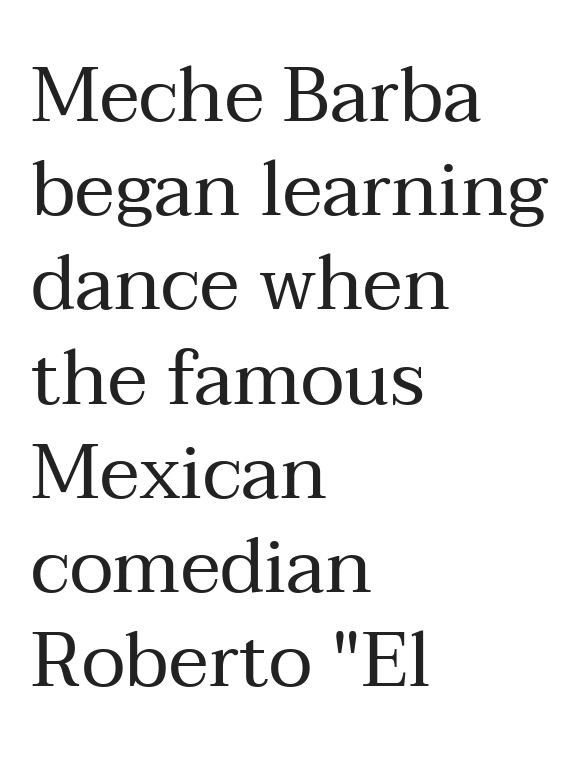
Spacing verdict: proportional, widths tailored to each character. The paragraph has a hard left edge and a soft right edge. A typesetter would call this zero additional tracking. Anything drawn beneath the words? Only blank space.
